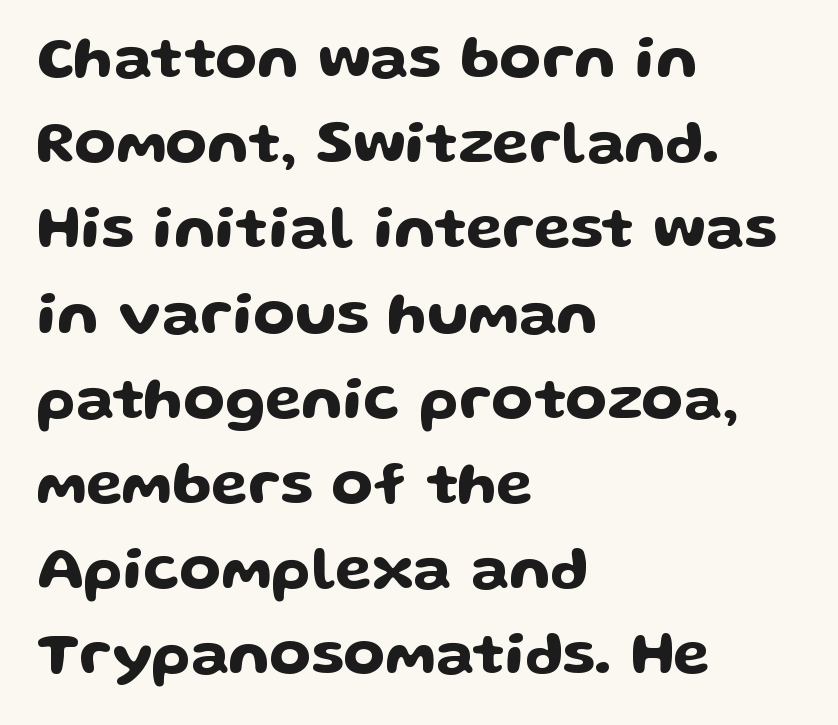
The leading is moderate, giving the passage an even texture. Rendered with straight, roman letterforms. Honestly, the letter spacing is just normal — you wouldn't notice it. The specimen omits any rule beneath the text block's lines. Note the varied advance widths — an 'i' is clearly narrower than an 'm'. This sample is left-justified, so line endings fall wherever the words run out.
